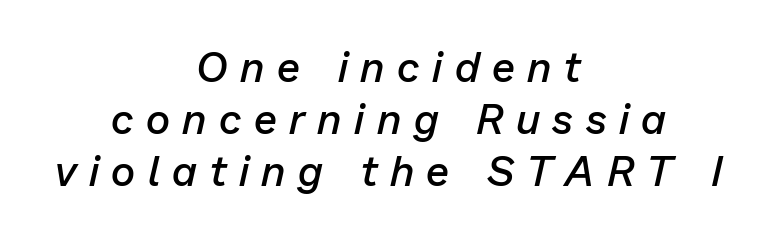
The image shows 42 px semibold type, italic (leaning right); set centered, line spacing 1.24x, unusually wide letter spacing (+0.3 em), not underlined; low stroke contrast and a medium x-height.
